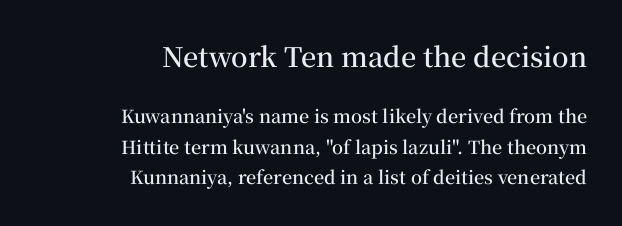
{"italic": "no", "bold": "semi", "underline": "no", "align": "right", "line_spacing": "normal", "line_spacing_ratio": 1.69, "letter_spacing": "normal", "letter_spacing_em": 0.0, "larger_block": "first", "size_ratio": 1.5, "glyph_px": 27}
